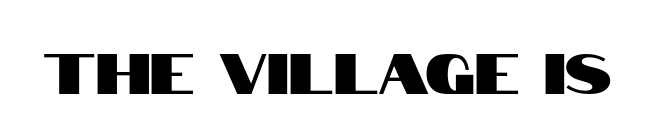
Between one letter and the next there's only the usual sliver of space. A sans-serif font was chosen for this passage. Do the letters lean? They stand straight. These lines are rendered in a variable-pitch font. The space directly below the letters is spotless.
